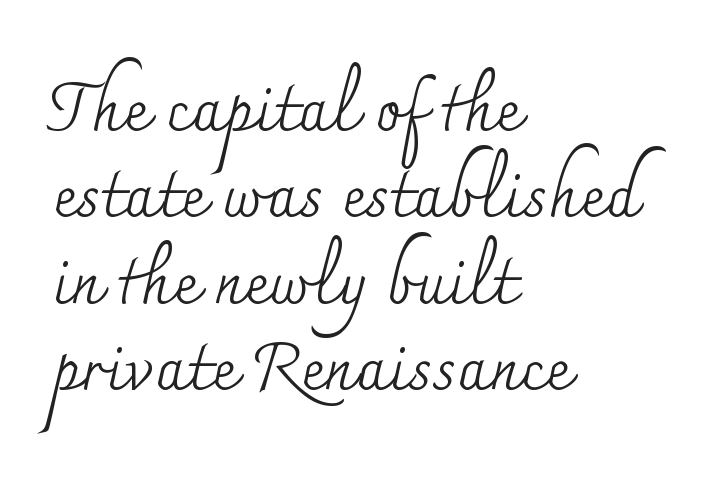
Q: Is the text bold? A: No.
Q: Is the text italic (slanted)? A: Yes.
Q: Is the typeface a serif or a sans-serif typeface? A: Serif.
Q: Is the text underlined? A: No.
Q: How is the paragraph aligned? A: Left-aligned.
Q: Is the spacing between letters normal or unusually wide? A: Normal.
Q: Is the spacing between lines tight, normal or loose? A: Normal.
Q: Width (condensed, normal, or wide)? A: Normal.
Q: Stroke contrast? A: Medium.
Q: x-height? A: Small.
Q: Monospaced? A: No.
